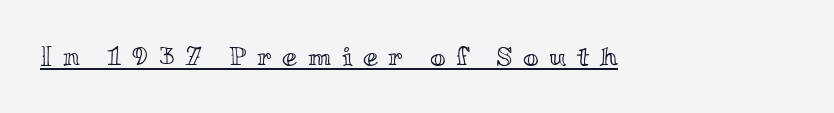
{"italic": "no", "underline": "yes", "letter_spacing": "wide", "letter_spacing_em": 0.39, "glyph_px": 27}
